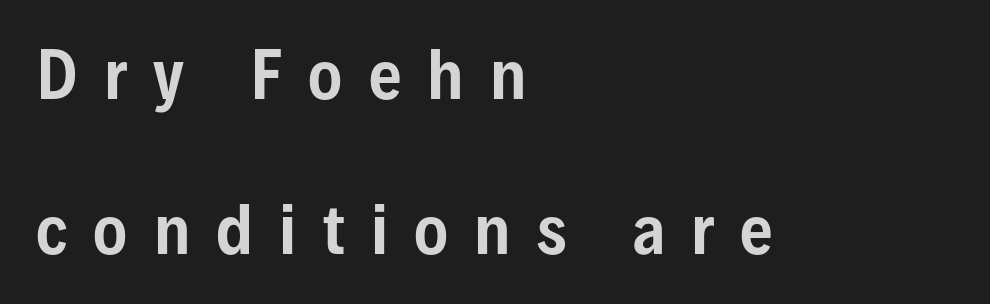
Q: Is the text italic (slanted)? A: No, it is upright.
Q: Is the typeface a serif or a sans-serif typeface? A: Sans-serif.
Q: Is the text underlined? A: No.
Q: How is the paragraph aligned? A: Left-aligned.
Q: Is the spacing between letters normal or unusually wide? A: Unusually wide.
Q: Is the spacing between lines tight, normal or loose? A: Loose.
Q: Width (condensed, normal, or wide)? A: Condensed.
Q: Stroke contrast? A: Low.
Q: x-height? A: Medium.
Q: Monospaced? A: No.
